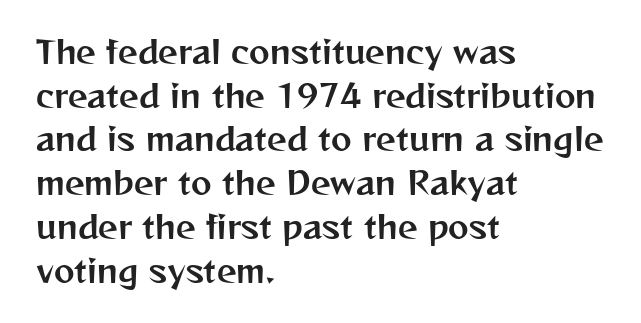
The image shows 31 px sans-serif type, upright; set left-aligned, normal line spacing (1.41x), normal letter spacing, not underlined; medium stroke contrast and a medium x-height.
